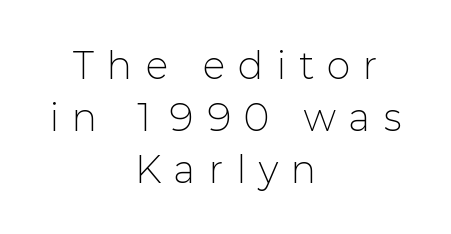
Just letters on the line, the space beneath them empty. The text block is weighted toward neither margin, spreading evenly from the middle. Nope, no serifs anywhere on these letters. Italic: no, the glyphs are upright roman.
